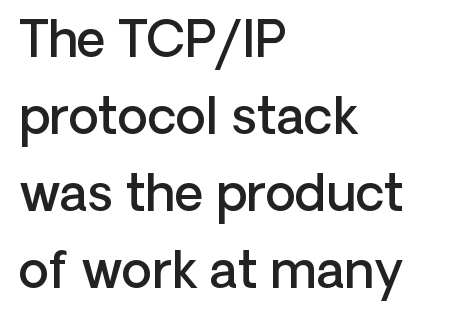
{"serif": "no", "italic": "no", "bold": "semi", "weight": "semibold", "width": "normal", "stroke_contrast": "low", "x_height": "medium", "monospaced": "no", "underline": "no", "align": "left", "line_spacing": "normal", "line_spacing_ratio": 1.54, "letter_spacing": "normal", "letter_spacing_em": 0.0, "glyph_px": 50}
